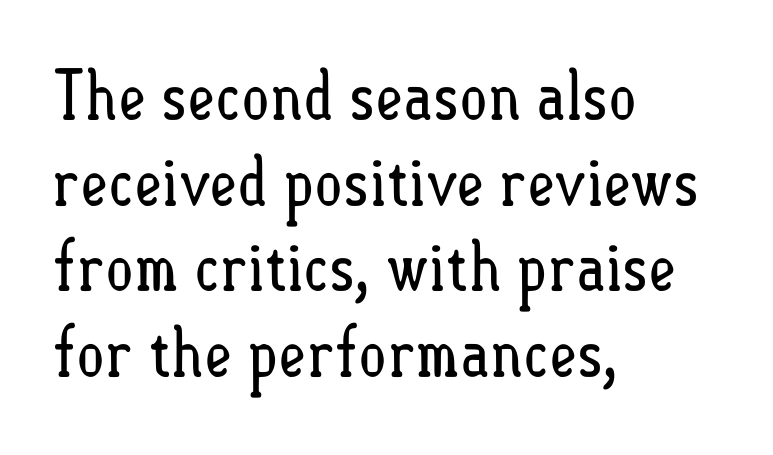
Q: Is the text bold? A: No.
Q: Is the text italic (slanted)? A: No, it is upright.
Q: Is the text underlined? A: No.
Q: How is the paragraph aligned? A: Left-aligned.
Q: Is the spacing between letters normal or unusually wide? A: Normal.
Q: Is the spacing between lines tight, normal or loose? A: Normal.
Q: Width (condensed, normal, or wide)? A: Condensed.
Q: Stroke contrast? A: Low.
Q: x-height? A: Small.
Q: Monospaced? A: No.
